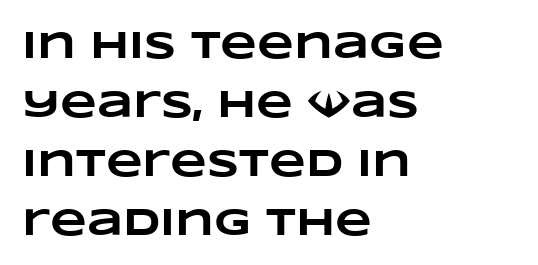
Q: Is the text bold? A: Yes.
Q: Is the text underlined? A: No.
Q: How is the paragraph aligned? A: Left-aligned.
Q: Is the spacing between letters normal or unusually wide? A: Normal.
Q: Is the spacing between lines tight, normal or loose? A: Normal.
Q: Width (condensed, normal, or wide)? A: Wide.
Q: Stroke contrast? A: Low.
Q: x-height? A: Large.
Q: Monospaced? A: No.
